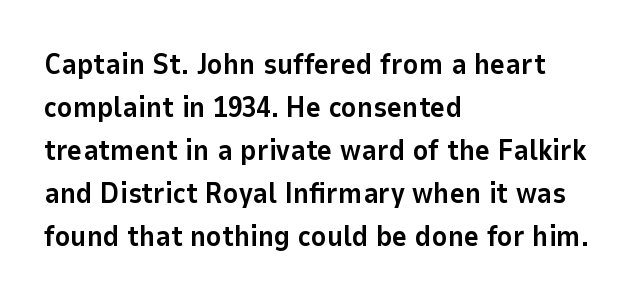
The image shows 29 px bold sans-serif type, upright; set left-aligned, normal line spacing (1.48x), normal letter spacing, not underlined; low stroke contrast and a medium x-height.
